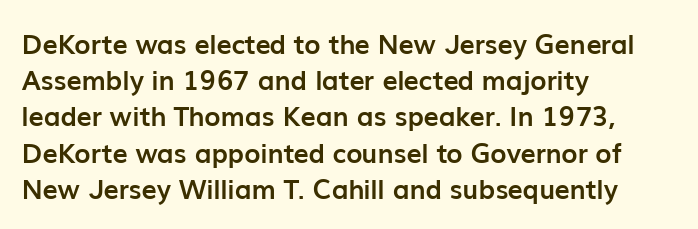
{"italic": "no", "bold": "yes", "underline": "no", "align": "left", "line_spacing": "normal", "line_spacing_ratio": 1.34, "letter_spacing": "normal", "letter_spacing_em": 0.0, "glyph_px": 27}
